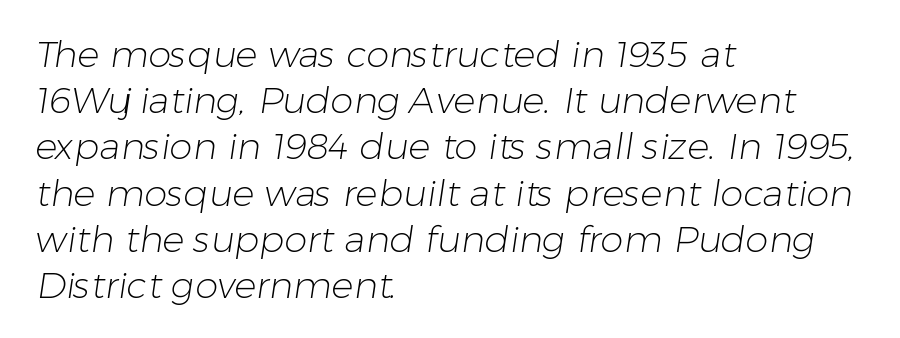
Q: Is the text bold? A: No.
Q: Is the typeface a serif or a sans-serif typeface? A: Sans-serif.
Q: Is the text underlined? A: No.
Q: How is the paragraph aligned? A: Left-aligned.
Q: Is the spacing between letters normal or unusually wide? A: Normal.
Q: Is the spacing between lines tight, normal or loose? A: Normal.
Q: Width (condensed, normal, or wide)? A: Normal.
Q: Stroke contrast? A: Low.
Q: x-height? A: Medium.
Q: Monospaced? A: No.
